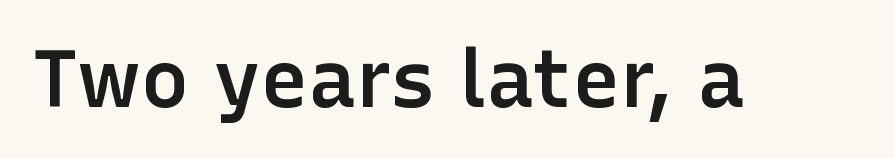
Q: Is the text bold? A: Semi-bold.
Q: Is the text italic (slanted)? A: No, it is upright.
Q: Is the typeface a serif or a sans-serif typeface? A: Sans-serif.
Q: Is the text underlined? A: No.
Q: Is the spacing between letters normal or unusually wide? A: Normal.
Q: Width (condensed, normal, or wide)? A: Normal.
Q: Stroke contrast? A: Low.
Q: x-height? A: Medium.
Q: Monospaced? A: No.
